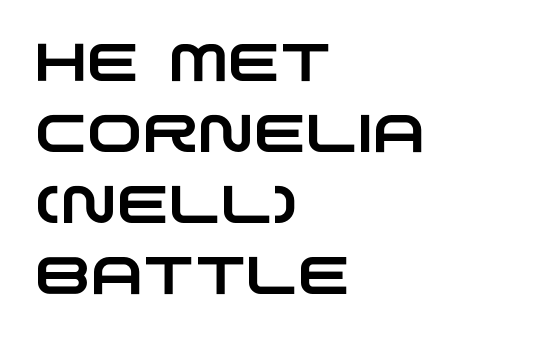
The image shows 53 px wide sans-serif type; set left-aligned, normal line spacing (1.34x), normal letter spacing, not underlined; low stroke contrast and a large x-height.
